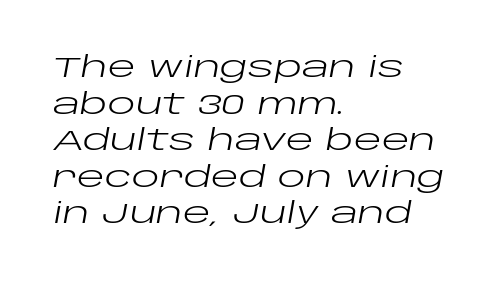
{"italic": "yes", "lean": "right", "slant_degrees": 10, "bold": "no", "weight": "regular", "width": "wide", "stroke_contrast": "low", "x_height": "large", "monospaced": "no", "underline": "no", "align": "left", "line_spacing": "normal", "line_spacing_ratio": 1.26, "letter_spacing": "normal", "letter_spacing_em": 0.0, "glyph_px": 29}
